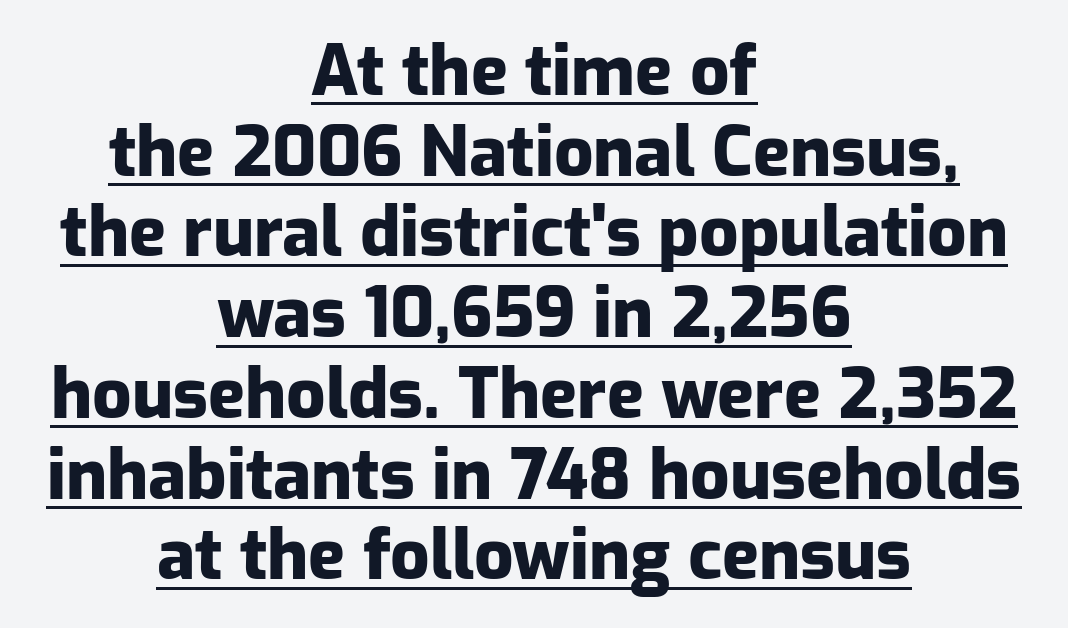
Q: Is the text bold? A: Yes.
Q: Is the text italic (slanted)? A: No, it is upright.
Q: Is the typeface a serif or a sans-serif typeface? A: Sans-serif.
Q: Is the text underlined? A: Yes.
Q: How is the paragraph aligned? A: Centered.
Q: Is the spacing between letters normal or unusually wide? A: Normal.
Q: Width (condensed, normal, or wide)? A: Normal.
Q: Stroke contrast? A: Low.
Q: x-height? A: Medium.
Q: Monospaced? A: No.
